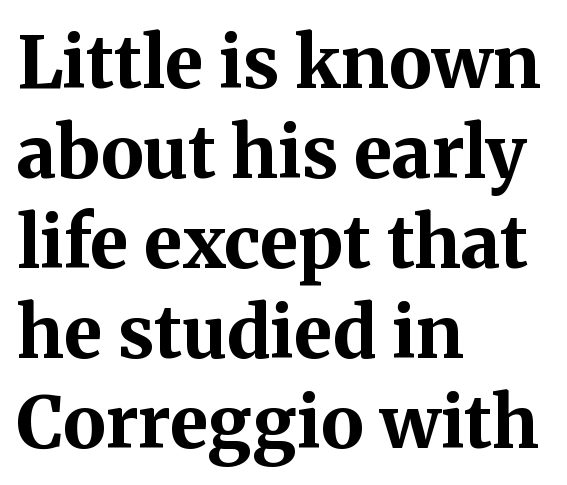
{"serif": "yes", "italic": "no", "bold": "yes", "weight": "bold", "width": "normal", "stroke_contrast": "medium", "x_height": "medium", "monospaced": "no", "underline": "no", "align": "left", "line_spacing": "normal", "line_spacing_ratio": 1.25, "letter_spacing": "normal", "letter_spacing_em": 0.0, "glyph_px": 72}
